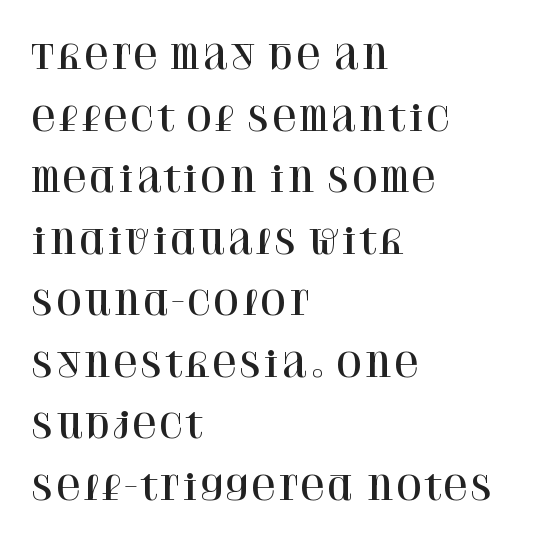
The characters display serif detailing at their extremities. The area under the type is left untouched. Is the block centered? No — it sits flush against the left margin. Tracking value appears to be zero — textbook default spacing.
